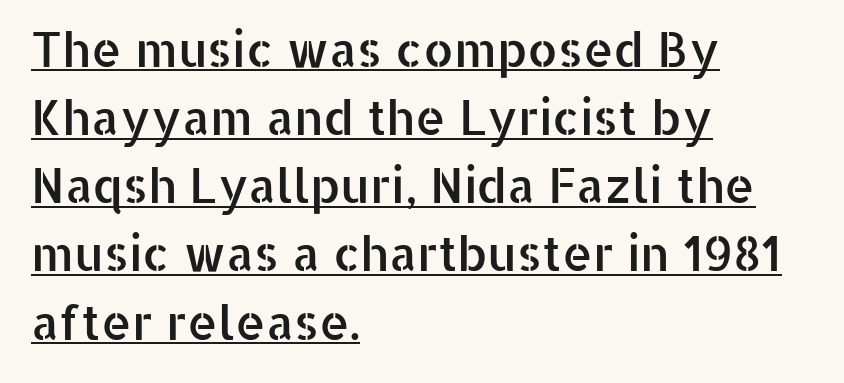
{"serif": "no", "italic": "no", "width": "normal", "stroke_contrast": "low", "x_height": "medium", "monospaced": "no", "underline": "yes", "align": "left", "line_spacing": "normal", "line_spacing_ratio": 1.42, "letter_spacing": "normal", "letter_spacing_em": 0.0, "glyph_px": 48}
